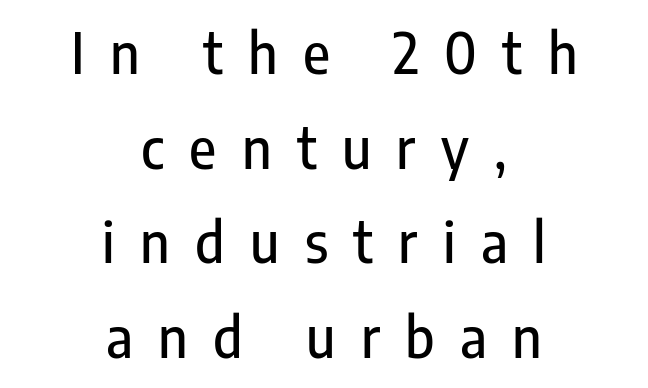
{"serif": "no", "italic": "no", "width": "condensed", "stroke_contrast": "low", "x_height": "medium", "monospaced": "no", "underline": "no", "align": "center", "line_spacing_ratio": 1.72, "letter_spacing": "wide", "letter_spacing_em": 0.46, "glyph_px": 55}
